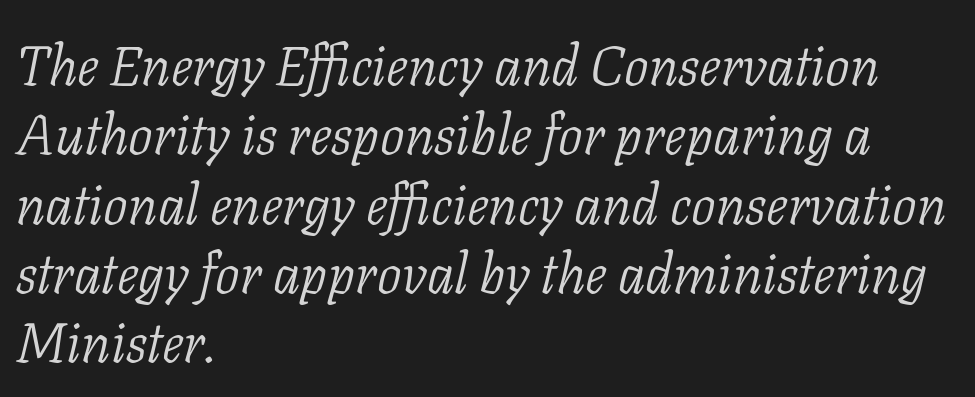
Q: Is the text bold? A: No.
Q: Is the text italic (slanted)? A: Yes, it leans right by about 11 degrees.
Q: Is the typeface a serif or a sans-serif typeface? A: Serif.
Q: Is the text underlined? A: No.
Q: How is the paragraph aligned? A: Left-aligned.
Q: Is the spacing between letters normal or unusually wide? A: Normal.
Q: Is the spacing between lines tight, normal or loose? A: Normal.
Q: Width (condensed, normal, or wide)? A: Normal.
Q: Stroke contrast? A: Low.
Q: x-height? A: Medium.
Q: Monospaced? A: No.
